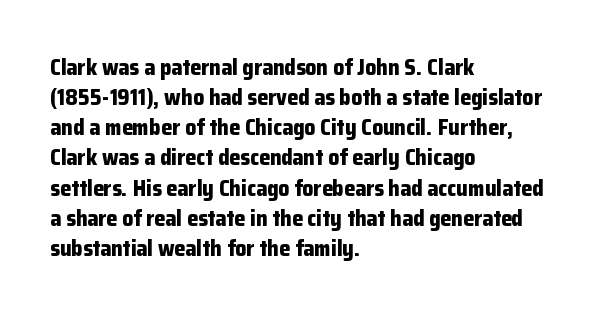
The paragraph shown leans on its left margin. This block has exactly the height ordinary leading produces. Italic: no, the glyphs are upright roman. The baseline area is clear.
